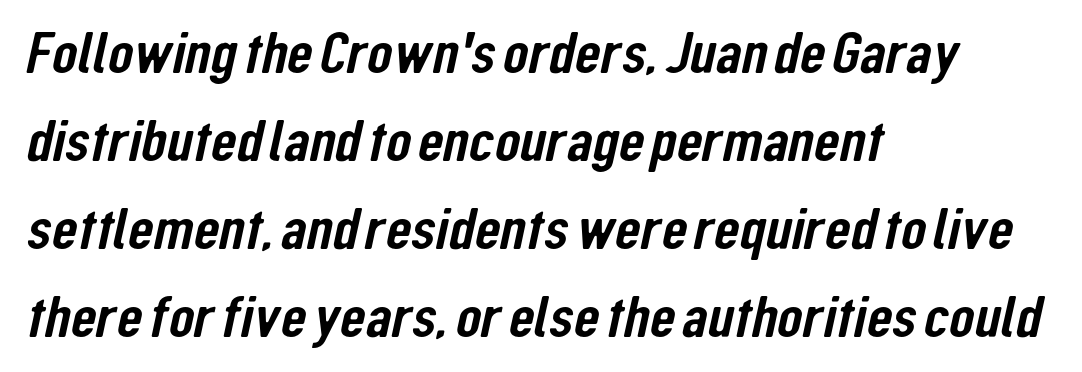
{"serif": "no", "width": "condensed", "stroke_contrast": "low", "x_height": "medium", "monospaced": "no", "underline": "no", "align": "left", "line_spacing": "normal", "line_spacing_ratio": 1.49, "letter_spacing": "normal", "letter_spacing_em": 0.0, "glyph_px": 59}
